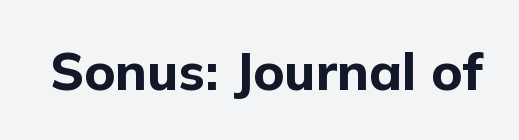
The face used here is rendered with its standard letterfit. Does the weight exceed regular? Yes, all the way to bold. Do the characters align in a grid? No, the font is proportional. Designer's note — italics off, roman on. Observe the absence of serifs on each vertical stroke in this sample. Plain, unruled lines of type.
